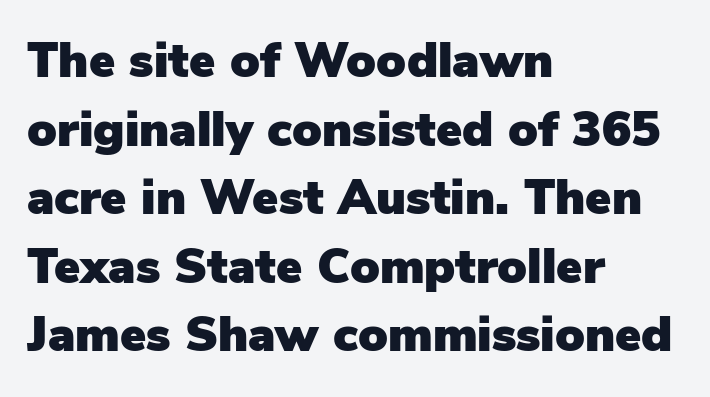
The type family on display is of the sans-serif kind. This sample has the flowing, uneven cadence of proportional lettering. The passage shown stacks its lines at a standard gap. Does the lettering tilt? It doesn't — this is upright. There is no visible air inserted between adjacent glyphs. Letters rest on an invisible, unmarked baseline.
